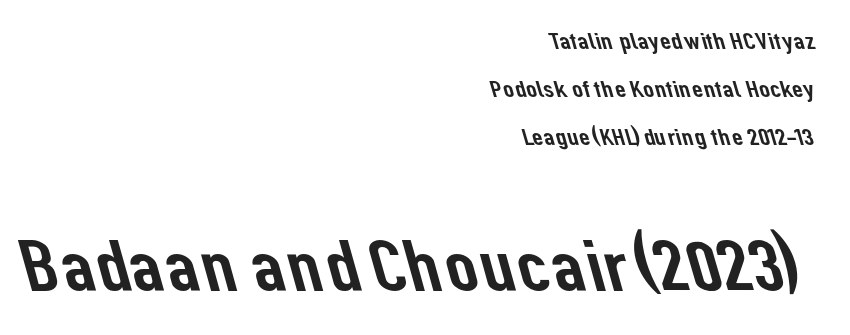
The image shows 73 px sans-serif type; set right-aligned, loose line spacing (2.0x), normal letter spacing, not underlined; the second (bottom) block is 3.04x larger; low stroke contrast and a medium x-height.
